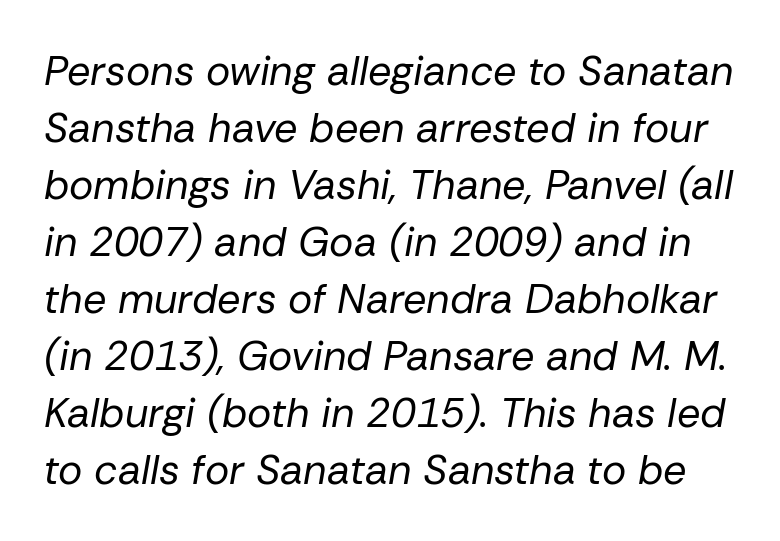
Leading matches the norm, producing a regular column. The gaps between neighbouring characters are ordinary and unremarkable. Varying glyph widths throughout — classic text-font behaviour. Is this a heavy cut? Hardly; it is regular or lighter. The specimen reads as italic at a glance.
